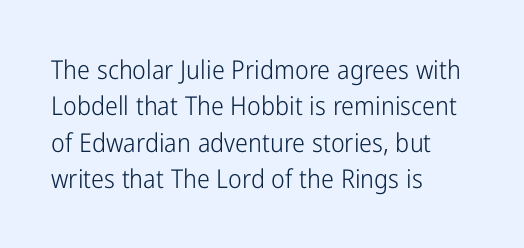
Q: Is the text bold? A: No.
Q: Is the text italic (slanted)? A: No, it is upright.
Q: Is the text underlined? A: No.
Q: How is the paragraph aligned? A: Left-aligned.
Q: Is the spacing between letters normal or unusually wide? A: Normal.
Q: Is the spacing between lines tight, normal or loose? A: Normal.
